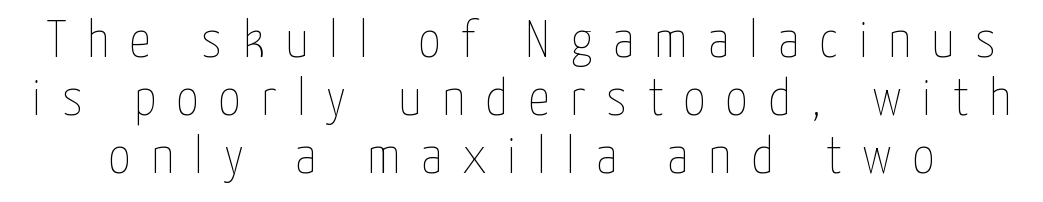
Has an underline been added? It has not. This rendering widens character spacing well past its baseline value. Italic: no, the glyphs are upright roman. The characters are drawn with everyday or finer stroke widths. Cramped leading. The passage shown is typed in a proportional face where columns would drift.
